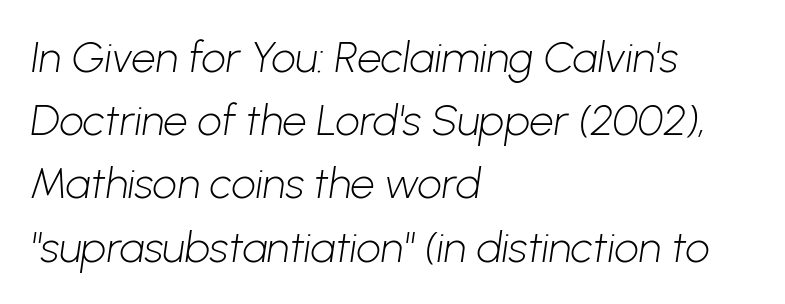
Inter-character spacing is left at the font's built-in metrics. Leftover space on each line is placed entirely after the last word. Nothing sits at the stroke ends, so this counts as sans-serif. Is this a fixed-width face? No — the glyphs have proportional, varying widths. Just letters on the line, the space beneath them empty.
